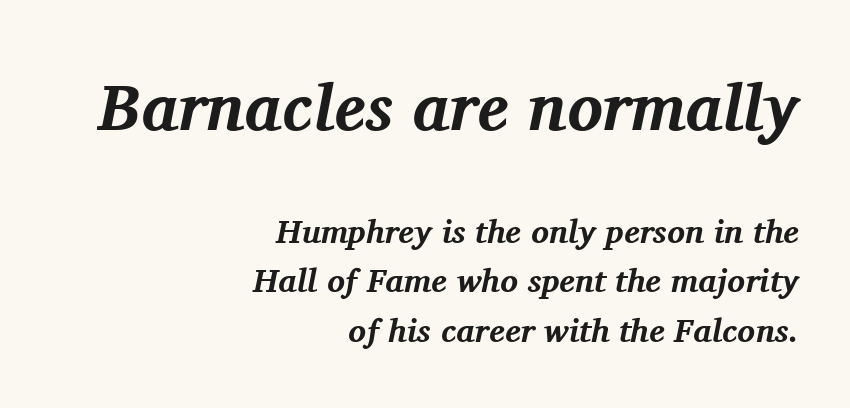
The glyphs look as if they've been sheared to an angle. The lines sit at an ordinary, default distance from one another. Think of a printed novel: that variable character pitch is what you see here. Words appear dense and cohesive because spacing is normal. Which of the two is more prominent by size? The first, at the top.
